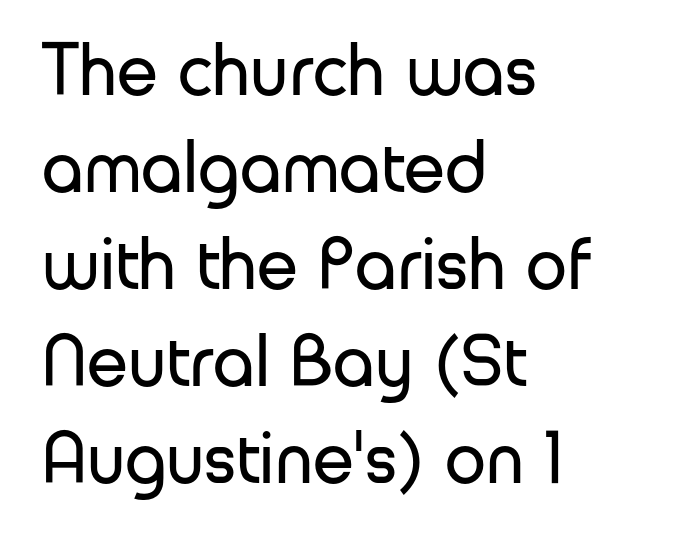
The image shows 74 px regular-weight sans-serif type, upright; set left-aligned, normal line spacing (1.31x), normal letter spacing, not underlined; low stroke contrast and a medium x-height.
